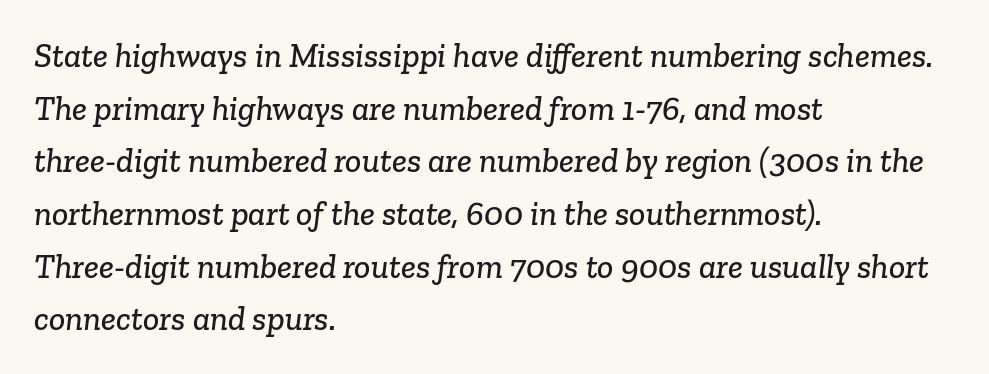
The image shows 34 px serif type; set left-aligned, normal line spacing (1.55x), normal letter spacing, not underlined; low stroke contrast and a medium x-height.
